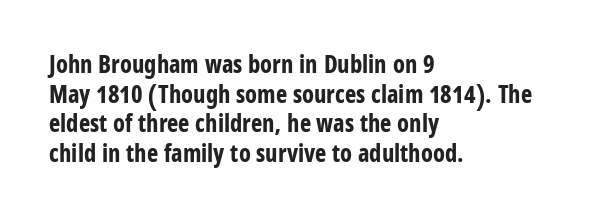
{"italic": "no", "bold": "yes", "underline": "no", "align": "left", "line_spacing_ratio": 1.23, "letter_spacing": "normal", "letter_spacing_em": 0.0, "glyph_px": 24}
